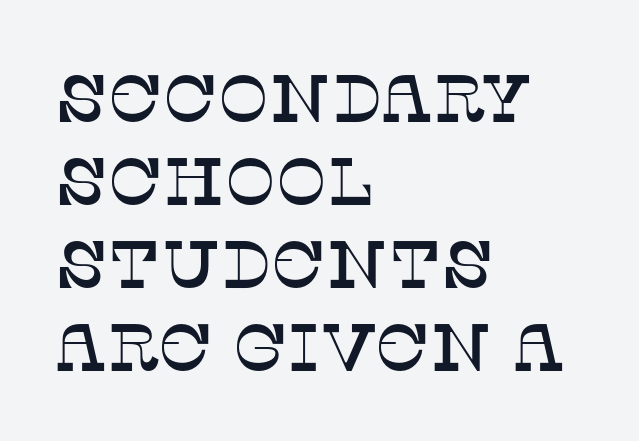
The designer went with a serif here, giving each stem small feet. Notice how the stems are strictly vertical — no italics here. All the whitespace from short lines collects on the right. Tracking here is standard; glyphs follow each other at the usual distance. Underline: absent. Do the characters align in a grid? No, the font is proportional.
